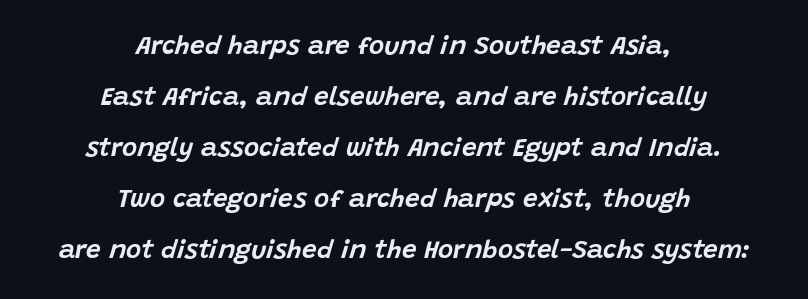
Q: Is the text italic (slanted)? A: Yes, it leans right by about 15 degrees.
Q: Is the text underlined? A: No.
Q: How is the paragraph aligned? A: Centered.
Q: Is the spacing between letters normal or unusually wide? A: Normal.
Q: Is the spacing between lines tight, normal or loose? A: Loose.
